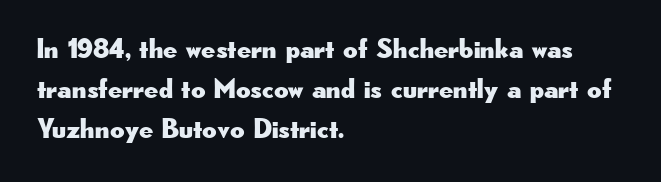
Q: Is the text italic (slanted)? A: No, it is upright.
Q: Is the typeface a serif or a sans-serif typeface? A: Sans-serif.
Q: Is the text underlined? A: No.
Q: How is the paragraph aligned? A: Left-aligned.
Q: Is the spacing between letters normal or unusually wide? A: Normal.
Q: Is the spacing between lines tight, normal or loose? A: Normal.
Q: Width (condensed, normal, or wide)? A: Wide.
Q: Stroke contrast? A: Low.
Q: x-height? A: Small.
Q: Monospaced? A: No.
